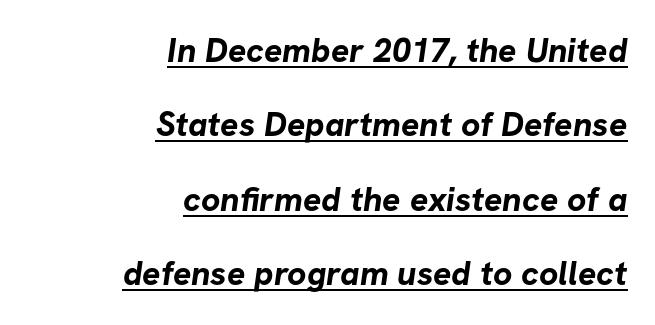
Q: Is the text bold? A: Yes.
Q: Is the typeface a serif or a sans-serif typeface? A: Sans-serif.
Q: Is the text underlined? A: Yes.
Q: How is the paragraph aligned? A: Right-aligned.
Q: Is the spacing between letters normal or unusually wide? A: Normal.
Q: Is the spacing between lines tight, normal or loose? A: Loose.
Q: Width (condensed, normal, or wide)? A: Normal.
Q: Stroke contrast? A: Low.
Q: x-height? A: Medium.
Q: Monospaced? A: No.
